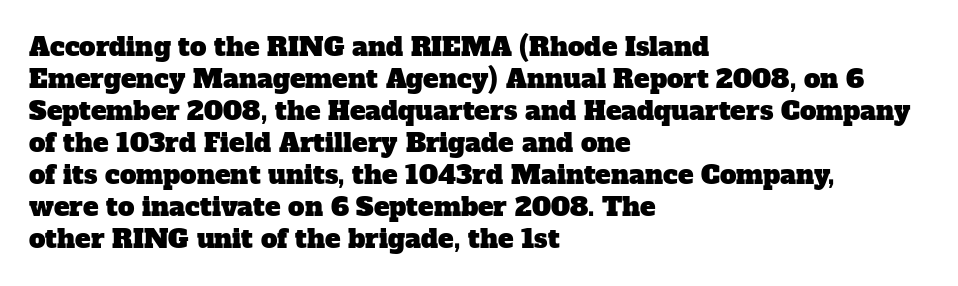
Q: Is the text underlined? A: No.
Q: How is the paragraph aligned? A: Left-aligned.
Q: Is the spacing between letters normal or unusually wide? A: Normal.
